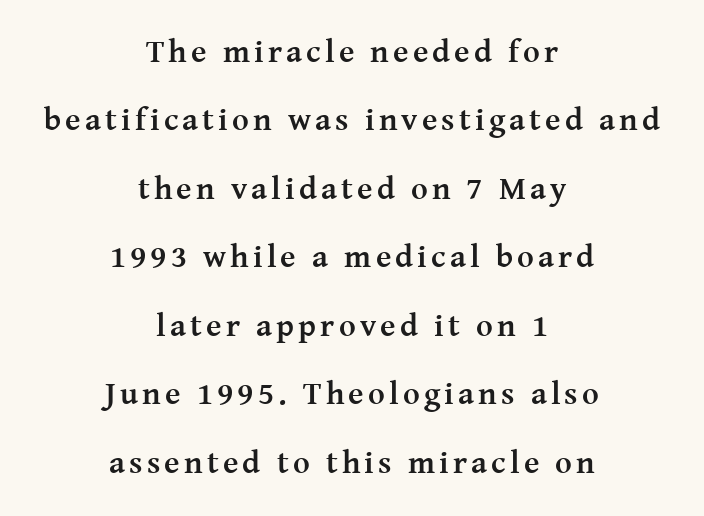
The image shows 32 px semibold serif type, upright; set centered, loose line spacing (2.14x), not underlined; medium stroke contrast and a medium x-height.
